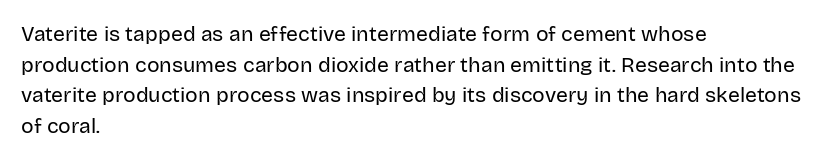
{"italic": "no", "bold": "no", "underline": "no", "align": "left", "line_spacing": "normal", "line_spacing_ratio": 1.46, "letter_spacing": "normal", "letter_spacing_em": 0.0, "glyph_px": 21}
